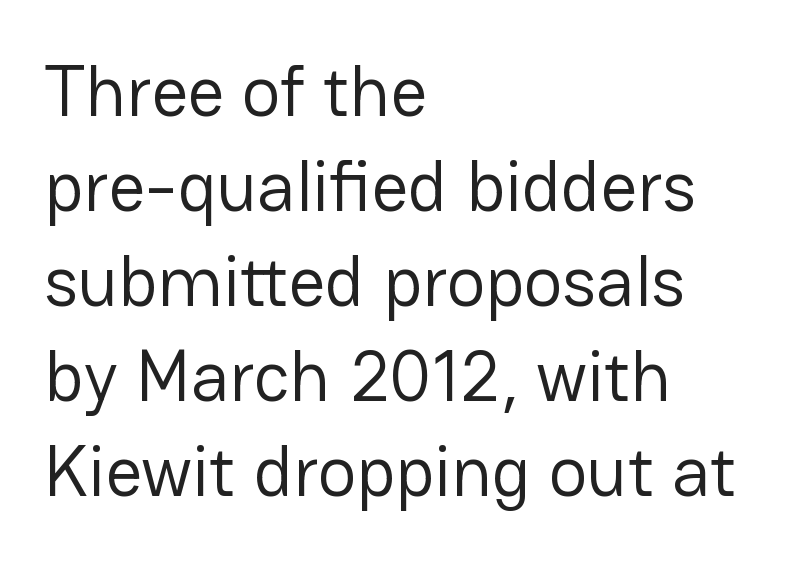
{"serif": "no", "italic": "no", "bold": "no", "weight": "regular", "width": "normal", "stroke_contrast": "low", "x_height": "medium", "monospaced": "no", "underline": "no", "align": "left", "line_spacing": "normal", "line_spacing_ratio": 1.32, "letter_spacing": "normal", "letter_spacing_em": 0.0, "glyph_px": 72}
